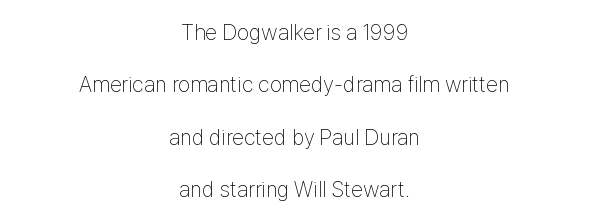
Q: Is the text bold? A: No.
Q: Is the text italic (slanted)? A: No, it is upright.
Q: Is the text underlined? A: No.
Q: How is the paragraph aligned? A: Centered.
Q: Is the spacing between letters normal or unusually wide? A: Normal.
Q: Is the spacing between lines tight, normal or loose? A: Loose.
